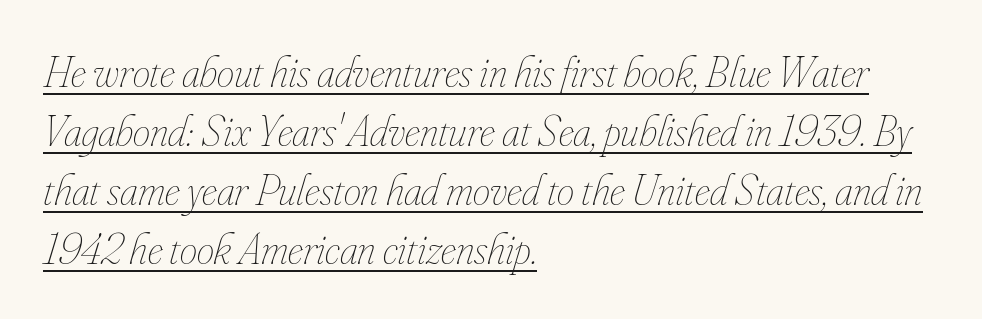
{"italic": "yes", "lean": "right", "slant_degrees": 16, "bold": "no", "weight": "thin", "width": "condensed", "stroke_contrast": "low", "x_height": "small", "monospaced": "no", "underline": "yes", "align": "left", "line_spacing": "normal", "line_spacing_ratio": 1.34, "letter_spacing": "normal", "letter_spacing_em": 0.0, "glyph_px": 44}
